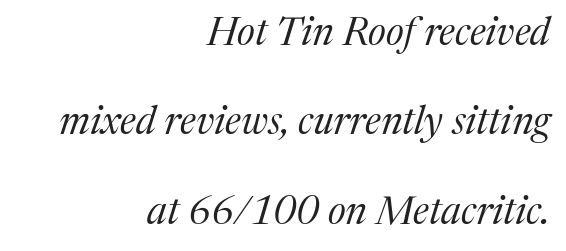
{"serif": "yes", "italic": "yes", "lean": "right", "slant_degrees": 17, "bold": "no", "weight": "regular", "width": "normal", "stroke_contrast": "medium", "x_height": "medium", "monospaced": "no", "underline": "no", "align": "right", "line_spacing": "loose", "line_spacing_ratio": 2.29, "letter_spacing": "normal", "letter_spacing_em": 0.0, "glyph_px": 39}
